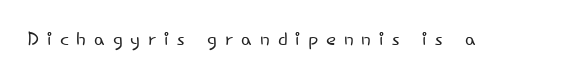
{"italic": "no", "bold": "no", "underline": "no", "letter_spacing": "wide", "letter_spacing_em": 0.3, "glyph_px": 26}
